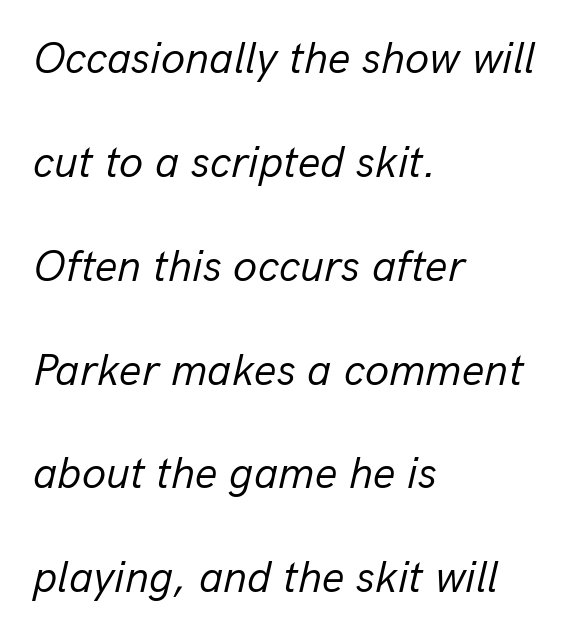
{"italic": "yes", "lean": "right", "slant_degrees": 13, "bold": "no", "weight": "regular", "width": "normal", "stroke_contrast": "low", "x_height": "medium", "monospaced": "no", "underline": "no", "align": "left", "line_spacing": "loose", "line_spacing_ratio": 2.36, "letter_spacing": "normal", "letter_spacing_em": 0.0, "glyph_px": 44}
